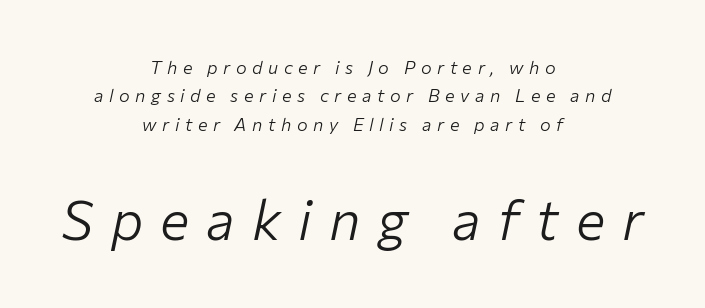
{"italic": "yes", "lean": "right", "slant_degrees": 12, "bold": "no", "weight": "light", "width": "normal", "stroke_contrast": "low", "x_height": "medium", "monospaced": "no", "underline": "no", "align": "center", "line_spacing": "normal", "line_spacing_ratio": 1.58, "letter_spacing": "wide", "letter_spacing_em": 0.31, "larger_block": "second", "size_ratio": 3.06, "glyph_px": 55}
